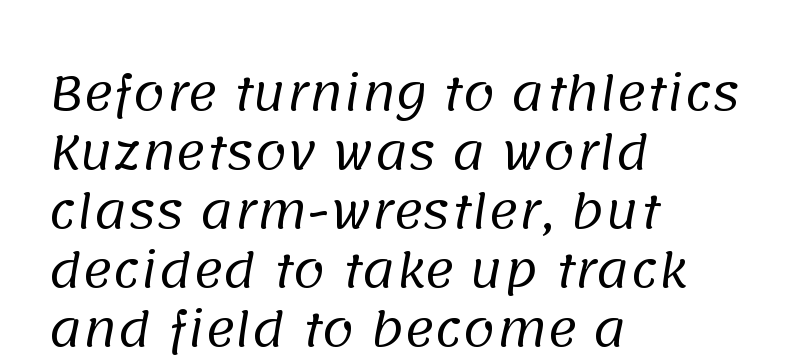
{"serif": "no", "bold": "no", "weight": "regular", "width": "normal", "stroke_contrast": "low", "x_height": "large", "monospaced": "no", "underline": "no", "align": "left", "line_spacing": "normal", "line_spacing_ratio": 1.28, "letter_spacing": "normal", "letter_spacing_em": 0.0, "glyph_px": 46}
